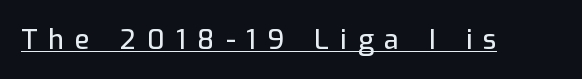
A roman cut, with each character standing at attention. These characters rest on top of a visible drawn line. What stands out about the letter spacing? Its width — letters are far apart.
